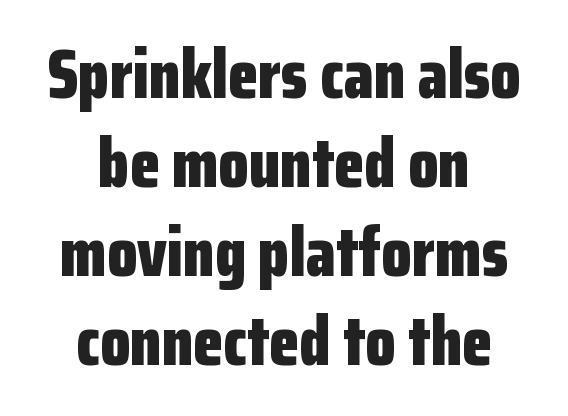
Words float on clear page, feet unadorned. Style check: upright. What kind of face is this? One without serifs — a sans. Default kerning and tracking; the words read as compact shapes. A dark, heavy texture on the line: the type is bold.
